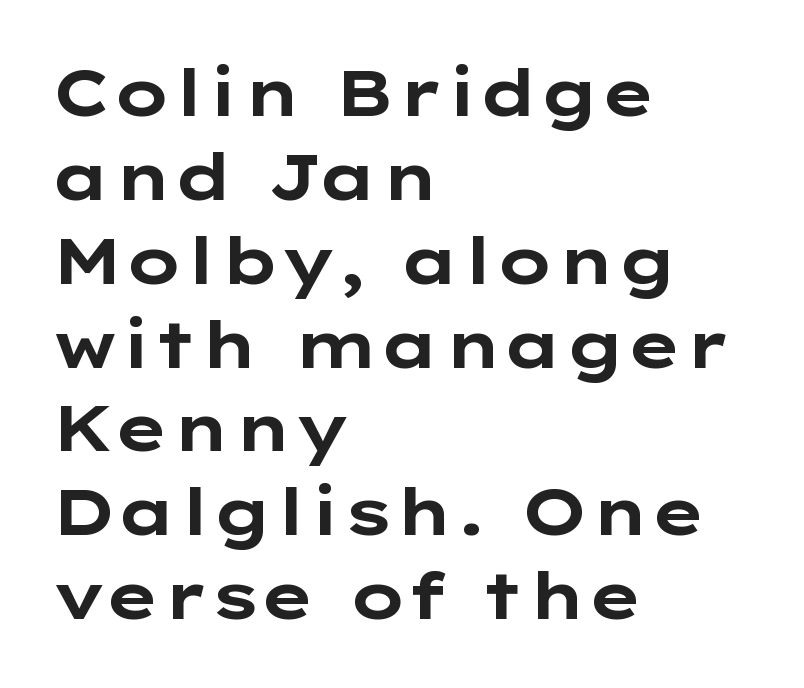
The image shows 65 px bold, wide sans-serif type, upright; set left-aligned, normal line spacing (1.29x), normal letter spacing, not underlined; low stroke contrast and a medium x-height.
